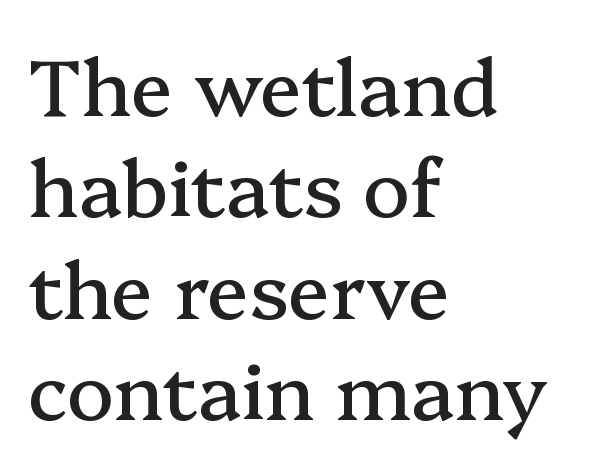
The image shows 78 px serif type, upright; set left-aligned, normal line spacing (1.3x), normal letter spacing, not underlined; medium stroke contrast and a medium x-height.
